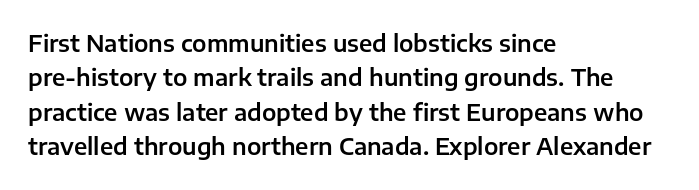
The image shows 23 px text type, upright; set left-aligned, normal line spacing (1.5x), normal letter spacing, not underlined.
